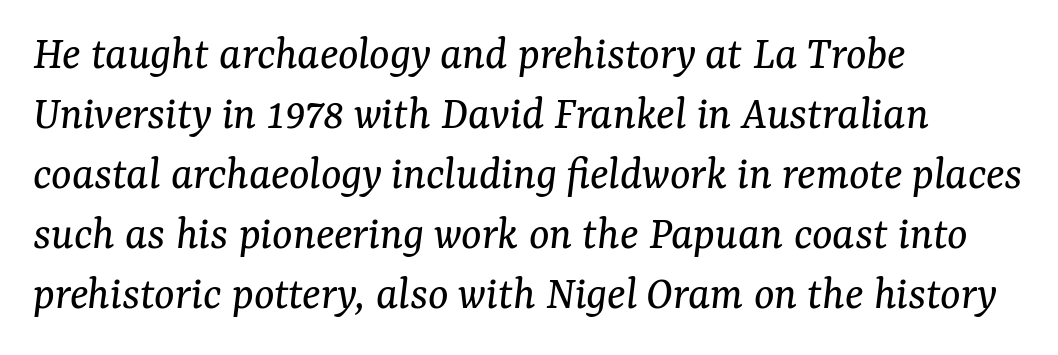
Leading matches the norm, producing a regular column. Anything drawn beneath the words? Only blank space. Visually the block forms a straight wall on the left and a jagged coastline on the right. Compared with typical body copy, the letter spacing here is the same. This is serif lettering, the kind often seen in printed books. Proportional: the letters do not fall into vertical columns.
